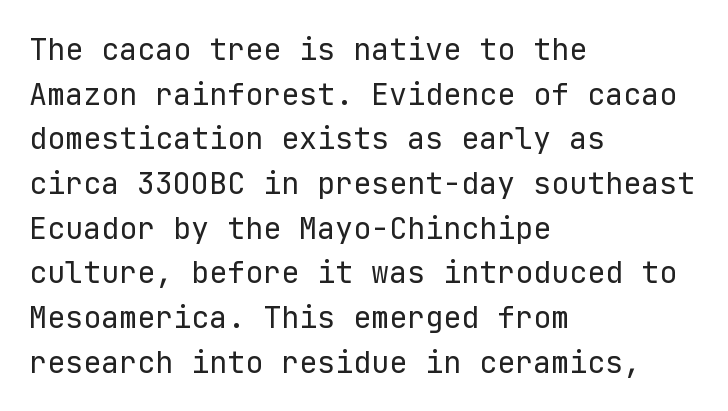
The image shows 30 px regular-weight sans-serif type, upright; set left-aligned, normal line spacing (1.49x), normal letter spacing, not underlined; low stroke contrast and a medium x-height.
